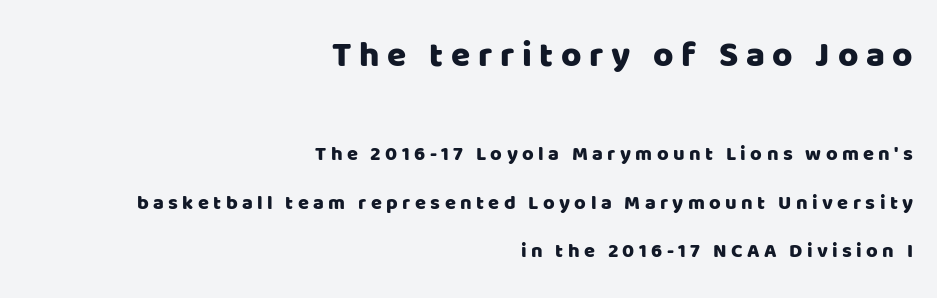
Q: Is the text italic (slanted)? A: No, it is upright.
Q: Is the typeface a serif or a sans-serif typeface? A: Sans-serif.
Q: Is the text underlined? A: No.
Q: How is the paragraph aligned? A: Right-aligned.
Q: Is the spacing between letters normal or unusually wide? A: Unusually wide.
Q: Is the spacing between lines tight, normal or loose? A: Loose.
Q: Which block of text is set in a larger size, the first (top) or the second (bottom)? A: The first (top) one.
Q: Width (condensed, normal, or wide)? A: Normal.
Q: Stroke contrast? A: Low.
Q: x-height? A: Large.
Q: Monospaced? A: No.
